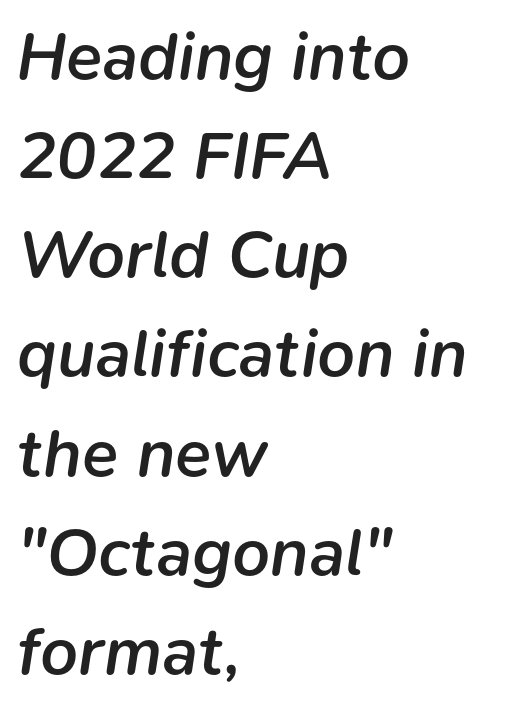
{"italic": "yes", "lean": "right", "slant_degrees": 9, "bold": "semi", "weight": "semibold", "width": "normal", "stroke_contrast": "low", "x_height": "medium", "monospaced": "no", "underline": "no", "align": "left", "line_spacing": "normal", "line_spacing_ratio": 1.48, "letter_spacing": "normal", "letter_spacing_em": 0.0, "glyph_px": 67}
